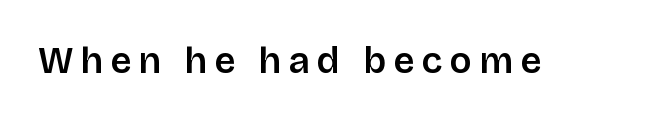
The image shows 37 px semibold sans-serif type, upright; set unusually wide letter spacing (+0.2 em), not underlined; low stroke contrast and a large x-height.
